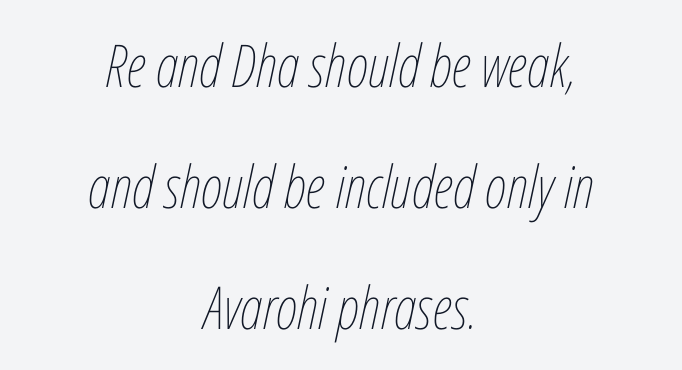
Compared with a typical body face, this is equally light or lighter still. Letter spacing: default. Each letter keeps its own natural width here, so spacing adapts to shape. Has an underline been added? It has not.
